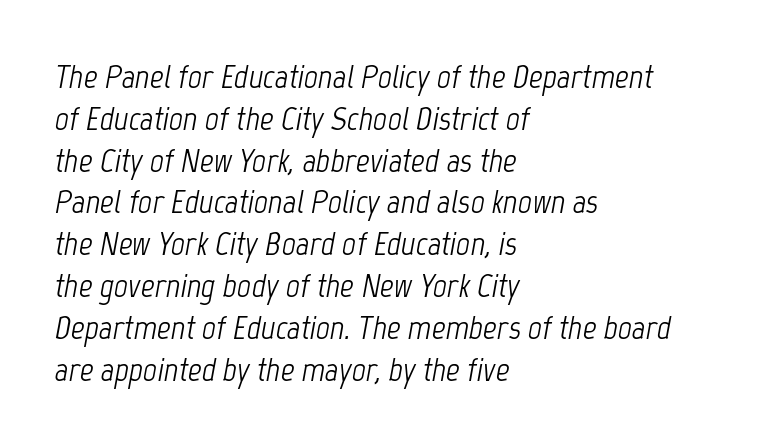
Q: Is the text bold? A: No.
Q: Is the text italic (slanted)? A: Yes, it leans right by about 12 degrees.
Q: Is the text underlined? A: No.
Q: How is the paragraph aligned? A: Left-aligned.
Q: Is the spacing between letters normal or unusually wide? A: Normal.
Q: Width (condensed, normal, or wide)? A: Condensed.
Q: Stroke contrast? A: Low.
Q: x-height? A: Medium.
Q: Monospaced? A: No.
